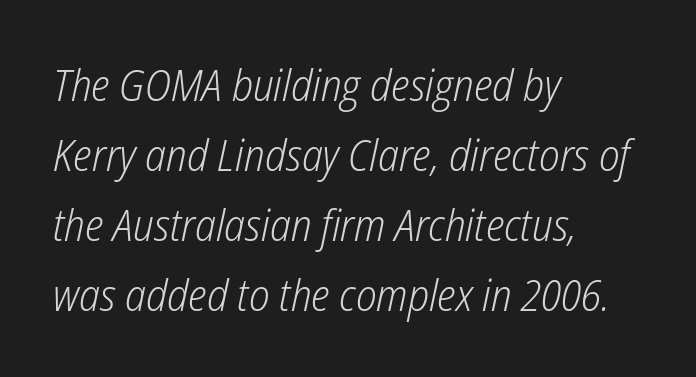
The image shows 44 px light, condensed type, italic (leaning right); set left-aligned, normal line spacing (1.59x), normal letter spacing, not underlined; low stroke contrast and a medium x-height.
